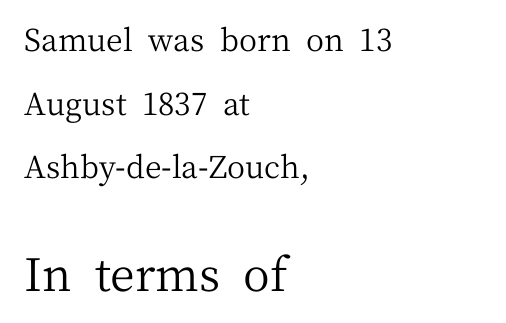
The image shows 46 px regular-weight serif type, upright; set left-aligned, loose line spacing (2.05x), normal letter spacing, not underlined; the second (bottom) block is 1.48x larger; medium stroke contrast and a medium x-height.
